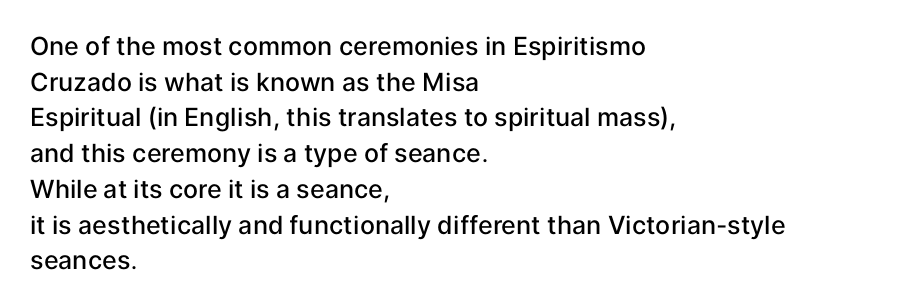
{"italic": "no", "bold": "semi", "underline": "no", "align": "left", "line_spacing": "normal", "line_spacing_ratio": 1.43, "letter_spacing": "normal", "letter_spacing_em": 0.0, "glyph_px": 25}
